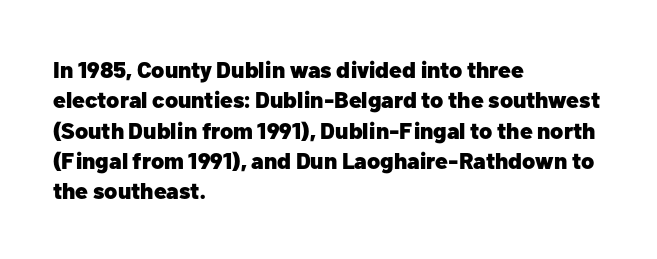
The image shows 23 px bold type, upright; set left-aligned, normal line spacing (1.32x), normal letter spacing, not underlined.
